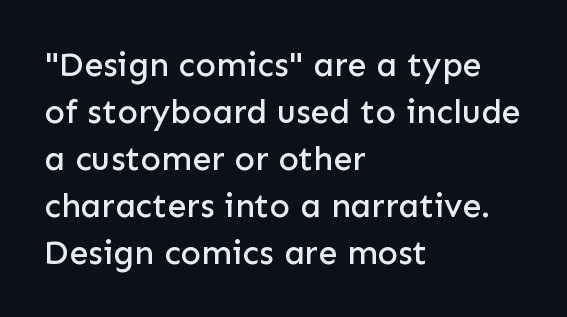
Q: Is the text italic (slanted)? A: No, it is upright.
Q: Is the typeface a serif or a sans-serif typeface? A: Sans-serif.
Q: Is the text underlined? A: No.
Q: How is the paragraph aligned? A: Left-aligned.
Q: Is the spacing between letters normal or unusually wide? A: Normal.
Q: Is the spacing between lines tight, normal or loose? A: Normal.
Q: Width (condensed, normal, or wide)? A: Normal.
Q: Stroke contrast? A: Low.
Q: x-height? A: Medium.
Q: Monospaced? A: No.
